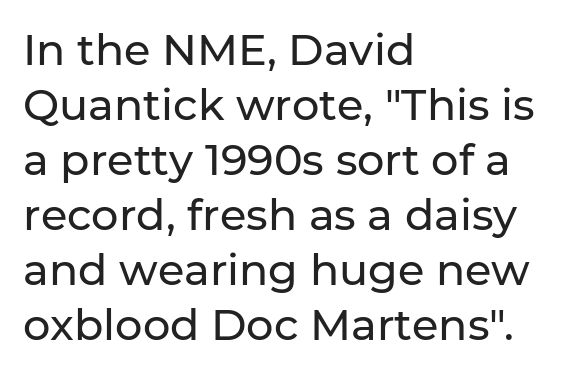
Q: Is the text italic (slanted)? A: No, it is upright.
Q: Is the typeface a serif or a sans-serif typeface? A: Sans-serif.
Q: Is the text underlined? A: No.
Q: How is the paragraph aligned? A: Left-aligned.
Q: Is the spacing between letters normal or unusually wide? A: Normal.
Q: Is the spacing between lines tight, normal or loose? A: Normal.
Q: Width (condensed, normal, or wide)? A: Normal.
Q: Stroke contrast? A: Low.
Q: x-height? A: Medium.
Q: Monospaced? A: No.
